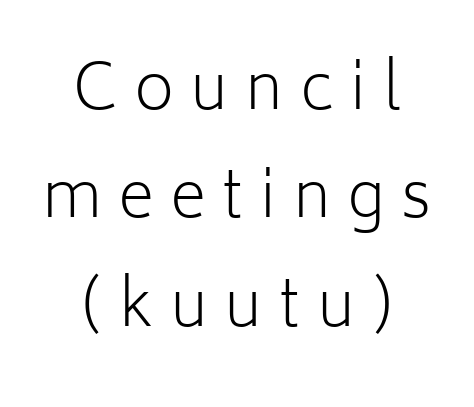
The rag falls on both sides of this text block equally. Anything drawn beneath the words? Only blank space. The typeface chosen for these lines omits serifs. Italic? Not at all — the glyphs are vertical. No heavy texture on the line: the type isn't bold.
